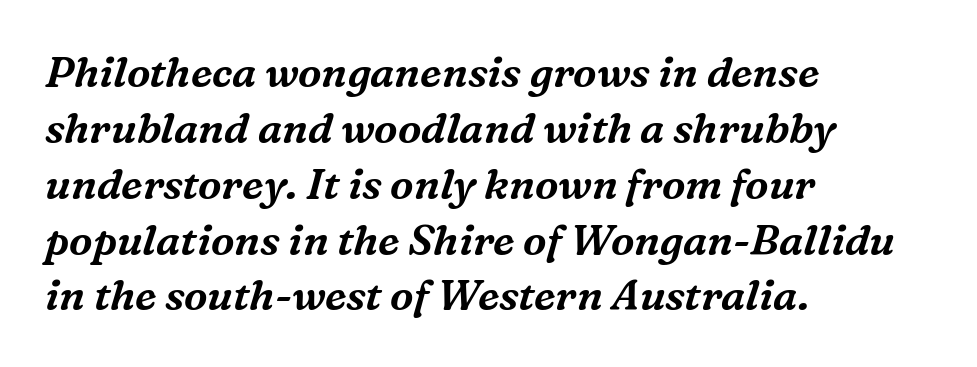
The image shows 42 px serif type, italic (leaning right); set left-aligned, normal line spacing (1.33x), normal letter spacing, not underlined; medium stroke contrast and a medium x-height.
